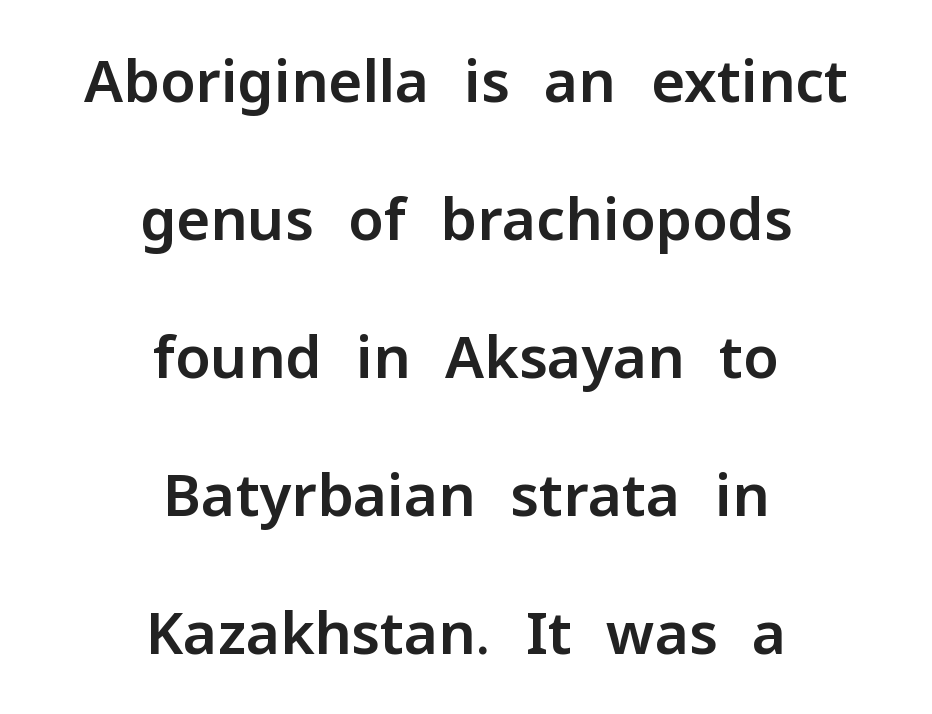
If you drew a line through each stem, it would be perfectly vertical. Varying glyph widths throughout — classic text-font behaviour. No extra tracking has been applied to these lines. Examine the stroke ends and you'll find no serifs.
